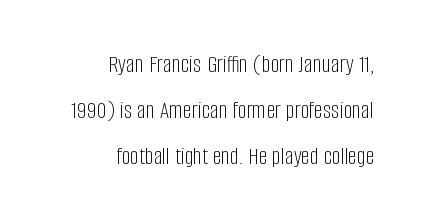
The image shows 25 px text type, upright; set right-aligned, line spacing 1.85x, normal letter spacing, not underlined.
